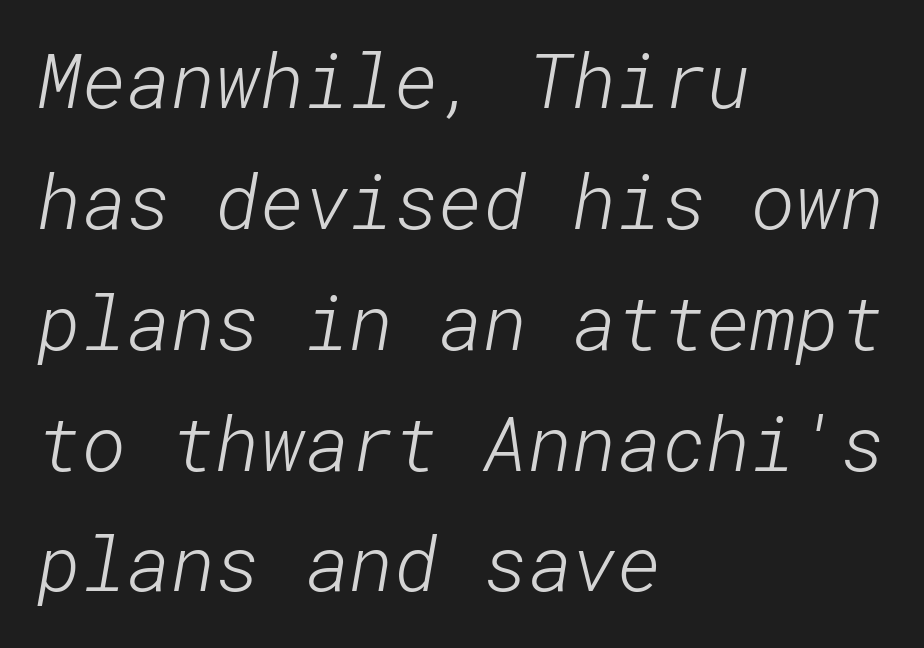
{"serif": "no", "bold": "no", "weight": "light", "width": "normal", "stroke_contrast": "low", "x_height": "medium", "underline": "no", "align": "left", "line_spacing": "normal", "line_spacing_ratio": 1.59, "letter_spacing": "normal", "letter_spacing_em": 0.0, "glyph_px": 76}
